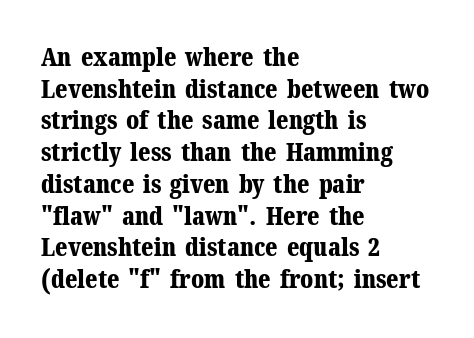
Short and long lines alike share a common starting point at left. The vertical gap from one line to the next is medium. Does the lettering tilt? It doesn't — this is upright. Underline: absent. The tracking reads as untouched default to a designer's eye. Chunky letters — that's bold for sure.
